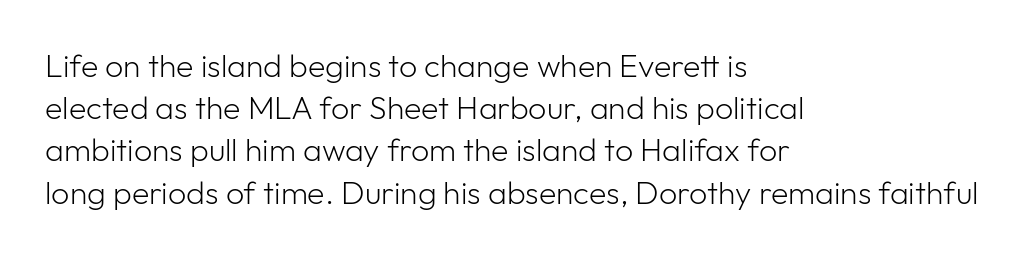
Q: Is the text bold? A: No.
Q: Is the text italic (slanted)? A: No, it is upright.
Q: Is the typeface a serif or a sans-serif typeface? A: Sans-serif.
Q: Is the text underlined? A: No.
Q: How is the paragraph aligned? A: Left-aligned.
Q: Is the spacing between letters normal or unusually wide? A: Normal.
Q: Is the spacing between lines tight, normal or loose? A: Normal.
Q: Width (condensed, normal, or wide)? A: Normal.
Q: Stroke contrast? A: Low.
Q: x-height? A: Medium.
Q: Monospaced? A: No.
